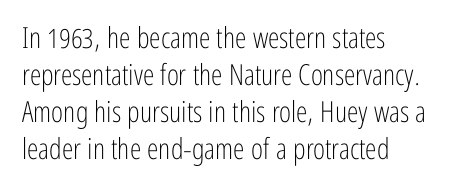
Q: Is the text bold? A: No.
Q: Is the text italic (slanted)? A: No, it is upright.
Q: Is the typeface a serif or a sans-serif typeface? A: Sans-serif.
Q: Is the text underlined? A: No.
Q: How is the paragraph aligned? A: Left-aligned.
Q: Is the spacing between letters normal or unusually wide? A: Normal.
Q: Is the spacing between lines tight, normal or loose? A: Normal.
Q: Width (condensed, normal, or wide)? A: Condensed.
Q: Stroke contrast? A: Low.
Q: x-height? A: Medium.
Q: Monospaced? A: No.
